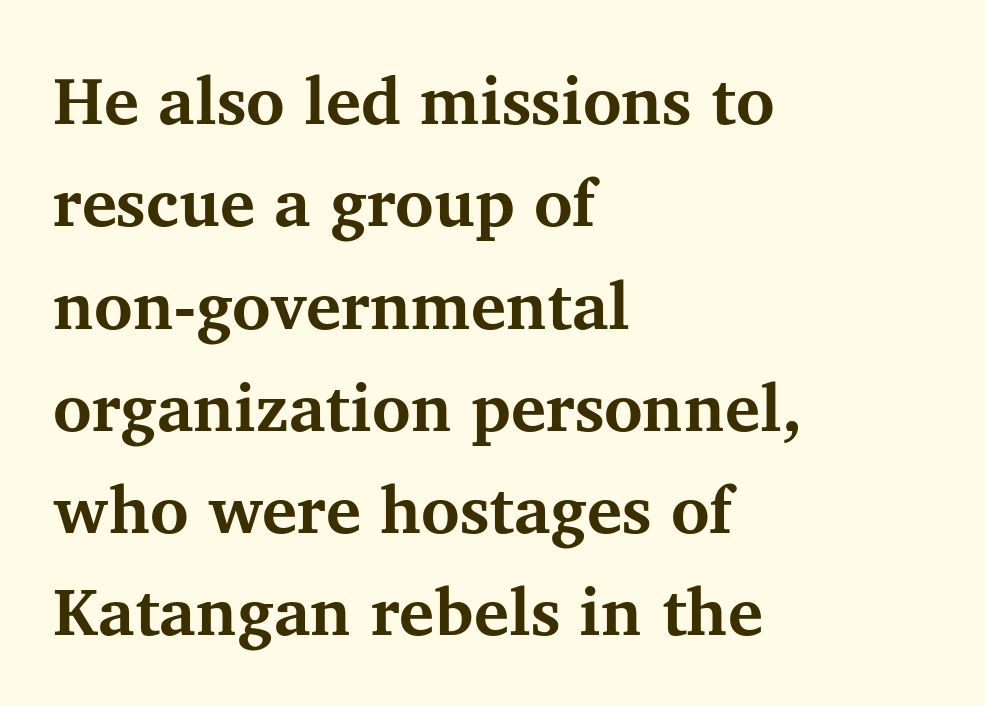
Italic? Not at all — the glyphs are vertical. In terms of letterform style, serifs are clearly present. Descender tails drop into unmarked territory. Nobody touched the tracking dial on this one.
